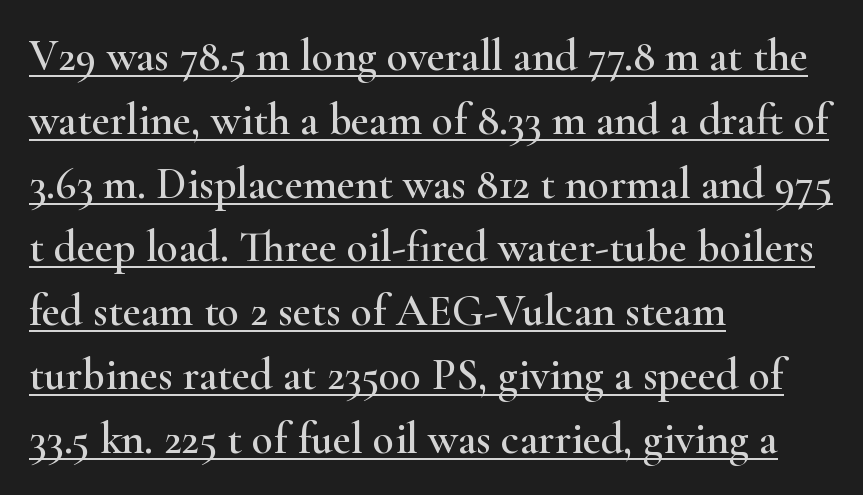
Q: Is the text italic (slanted)? A: No, it is upright.
Q: Is the typeface a serif or a sans-serif typeface? A: Serif.
Q: Is the text underlined? A: Yes.
Q: How is the paragraph aligned? A: Left-aligned.
Q: Is the spacing between letters normal or unusually wide? A: Normal.
Q: Is the spacing between lines tight, normal or loose? A: Normal.
Q: Width (condensed, normal, or wide)? A: Wide.
Q: Stroke contrast? A: High.
Q: x-height? A: Small.
Q: Monospaced? A: No.
